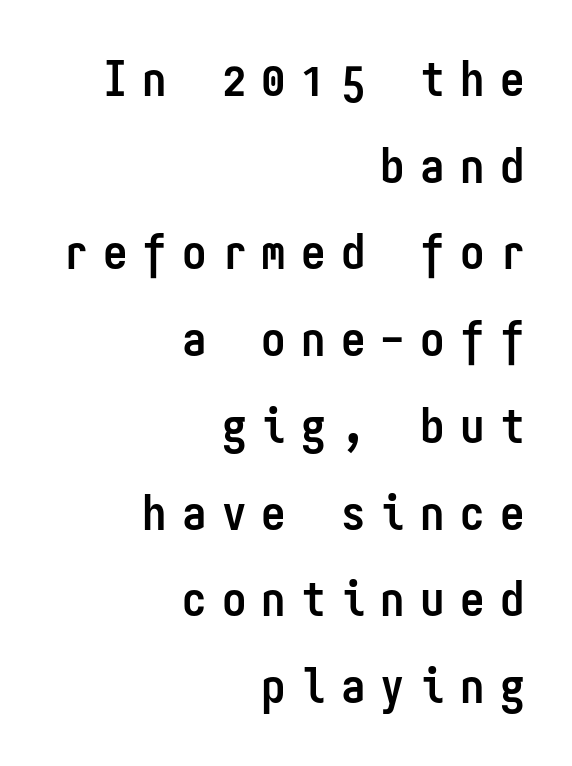
You could count columns in this text — the font is strictly monospaced. This is heavy type, rendered in bold. Short and long lines alike share a common ending point at right. A clean baseline with only descenders dipping below it.
